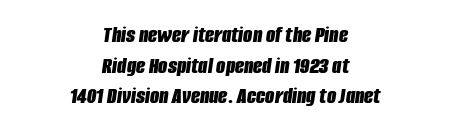
{"italic": "yes", "lean": "right", "slant_degrees": 8, "bold": "yes", "underline": "no", "align": "center", "line_spacing": "normal", "line_spacing_ratio": 1.28, "letter_spacing": "normal", "letter_spacing_em": 0.0, "glyph_px": 24}
